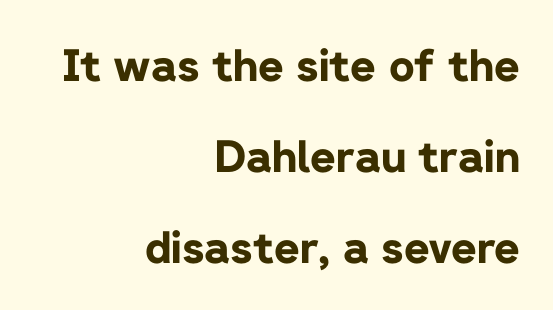
The lines are spread far apart with generous leading. Quick note: not italic, upright. The rendering anchors every line to the right-hand side. The face used here is a sans, in the tradition of grotesques and geometrics.
